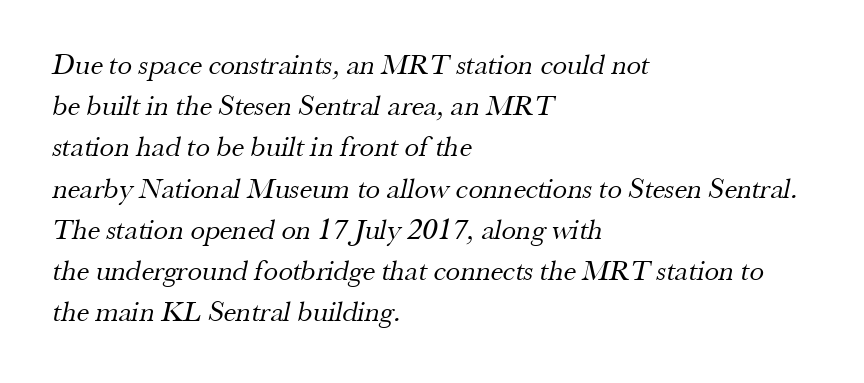
Q: Is the text bold? A: No.
Q: Is the typeface a serif or a sans-serif typeface? A: Serif.
Q: Is the text underlined? A: No.
Q: How is the paragraph aligned? A: Left-aligned.
Q: Is the spacing between letters normal or unusually wide? A: Normal.
Q: Is the spacing between lines tight, normal or loose? A: Normal.
Q: Width (condensed, normal, or wide)? A: Normal.
Q: Stroke contrast? A: Medium.
Q: x-height? A: Small.
Q: Monospaced? A: No.
